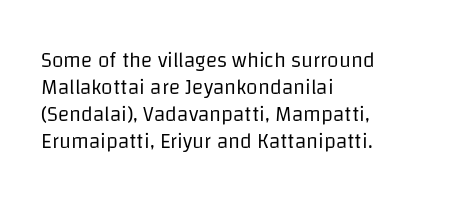
These lines keep a tight, regular rhythm from letter to letter. The rows are spaced the way most documents space them. Nothing heavy about these letters — not bold at all. A roman cut, with each character standing at attention. Check under the words: just untouched page. All the whitespace from short lines collects on the right.
